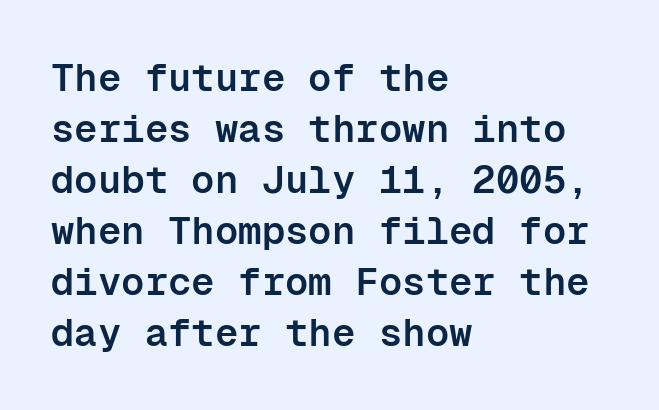
{"serif": "no", "italic": "no", "bold": "semi", "weight": "semibold", "width": "normal", "stroke_contrast": "low", "x_height": "medium", "monospaced": "yes", "underline": "no", "align": "left", "line_spacing": "normal", "line_spacing_ratio": 1.31, "letter_spacing": "normal", "letter_spacing_em": 0.0, "glyph_px": 39}
